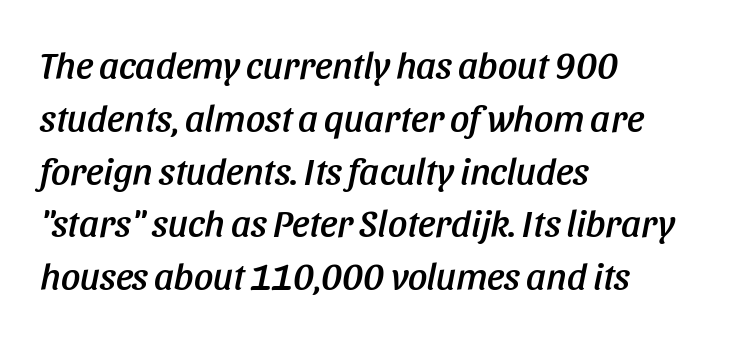
{"italic": "yes", "lean": "right", "slant_degrees": 11, "width": "condensed", "stroke_contrast": "low", "x_height": "large", "monospaced": "no", "underline": "no", "align": "left", "line_spacing": "normal", "line_spacing_ratio": 1.39, "letter_spacing": "normal", "letter_spacing_em": 0.0, "glyph_px": 38}
